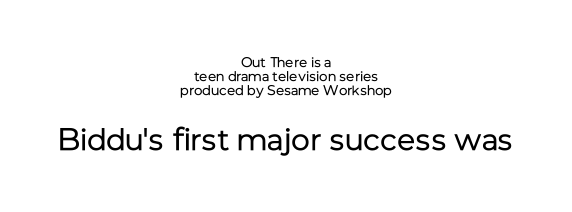
The image shows 31 px regular-weight sans-serif type, upright; set centered, tight line spacing (0.99x), normal letter spacing, not underlined; the second (bottom) block is 2.21x larger; low stroke contrast and a medium x-height.
